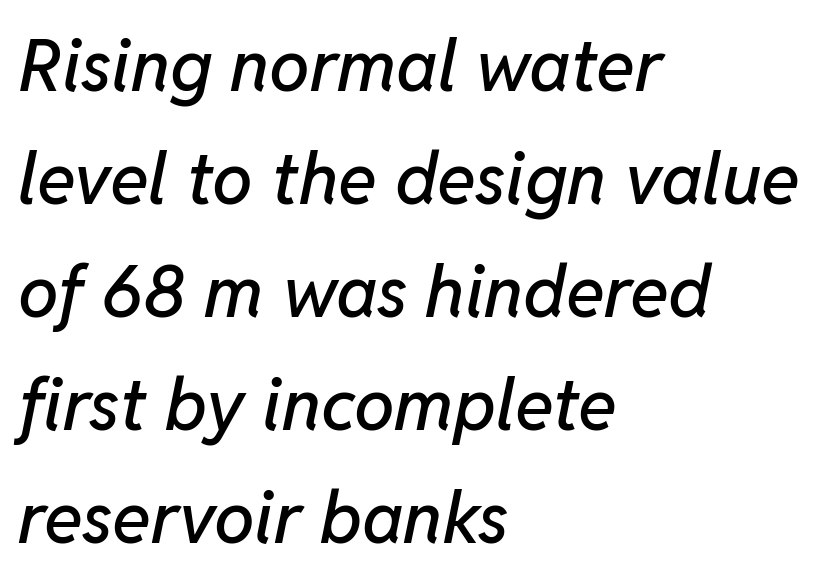
It's the slanting kind of type. If you drew a ruler down the left edge, every line would touch it. Each row of text sits above clean, open space. The letters advance in unequal steps, a hallmark of proportional type.
